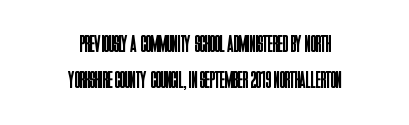
Q: Is the text bold? A: No.
Q: Is the text italic (slanted)? A: No, it is upright.
Q: Is the text underlined? A: No.
Q: How is the paragraph aligned? A: Centered.
Q: Is the spacing between letters normal or unusually wide? A: Normal.
Q: Is the spacing between lines tight, normal or loose? A: Normal.
